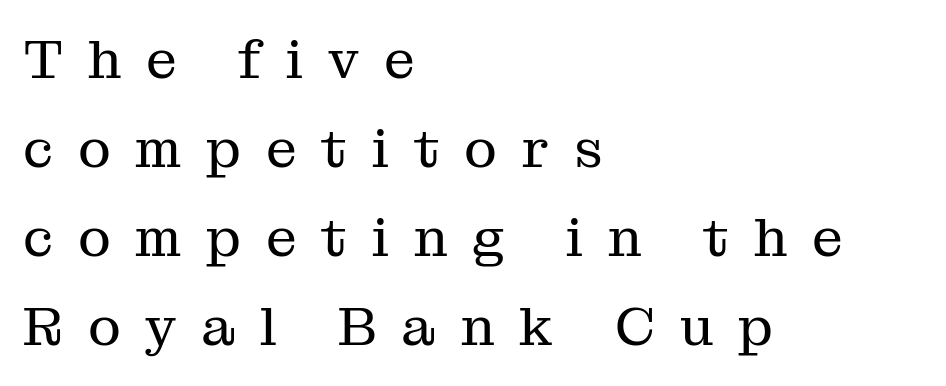
{"serif": "yes", "italic": "no", "bold": "no", "weight": "regular", "width": "normal", "stroke_contrast": "medium", "x_height": "medium", "monospaced": "no", "underline": "no", "align": "left", "line_spacing": "normal", "line_spacing_ratio": 1.62, "letter_spacing": "wide", "letter_spacing_em": 0.45, "glyph_px": 55}
